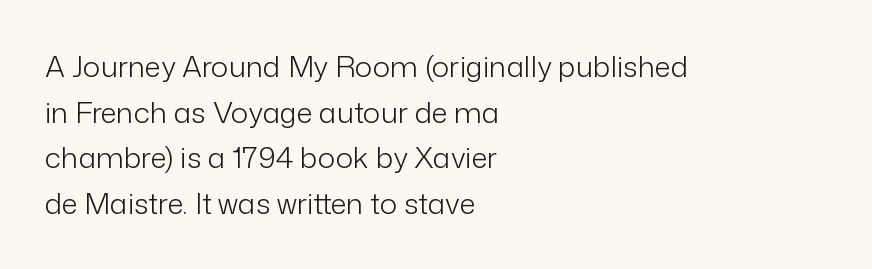
Q: Is the text bold? A: No.
Q: Is the text italic (slanted)? A: No, it is upright.
Q: Is the typeface a serif or a sans-serif typeface? A: Sans-serif.
Q: Is the text underlined? A: No.
Q: How is the paragraph aligned? A: Left-aligned.
Q: Is the spacing between letters normal or unusually wide? A: Normal.
Q: Is the spacing between lines tight, normal or loose? A: Normal.
Q: Width (condensed, normal, or wide)? A: Normal.
Q: Stroke contrast? A: Low.
Q: x-height? A: Medium.
Q: Monospaced? A: No.
